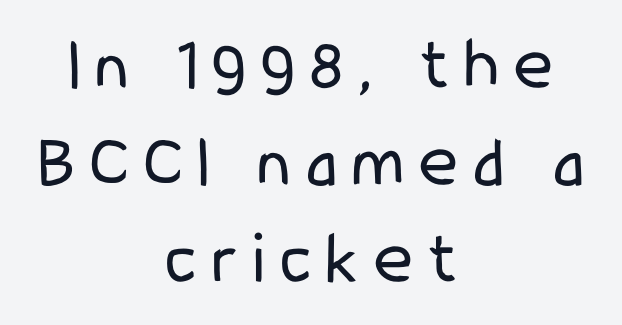
Q: Is the text bold? A: No.
Q: Is the text italic (slanted)? A: No, it is upright.
Q: Is the typeface a serif or a sans-serif typeface? A: Sans-serif.
Q: Is the text underlined? A: No.
Q: How is the paragraph aligned? A: Centered.
Q: Is the spacing between letters normal or unusually wide? A: Unusually wide.
Q: Is the spacing between lines tight, normal or loose? A: Normal.
Q: Width (condensed, normal, or wide)? A: Condensed.
Q: Stroke contrast? A: Low.
Q: x-height? A: Medium.
Q: Monospaced? A: No.
